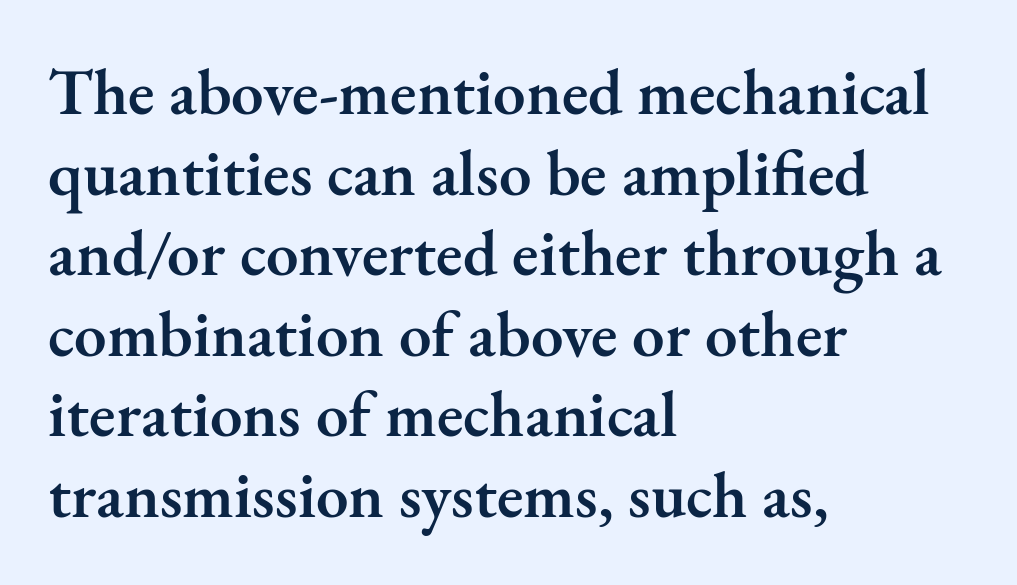
{"serif": "yes", "italic": "no", "bold": "semi", "weight": "semibold", "width": "normal", "stroke_contrast": "medium", "x_height": "small", "monospaced": "no", "underline": "no", "align": "left", "line_spacing_ratio": 1.24, "letter_spacing": "normal", "letter_spacing_em": 0.0, "glyph_px": 65}
